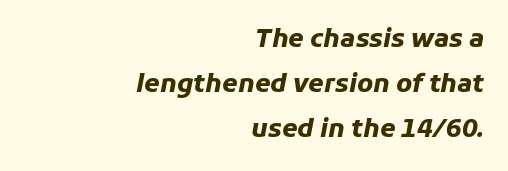
{"italic": "yes", "lean": "right", "slant_degrees": 11, "bold": "yes", "underline": "no", "align": "right", "line_spacing_ratio": 1.8, "letter_spacing": "normal", "letter_spacing_em": 0.0, "glyph_px": 25}
